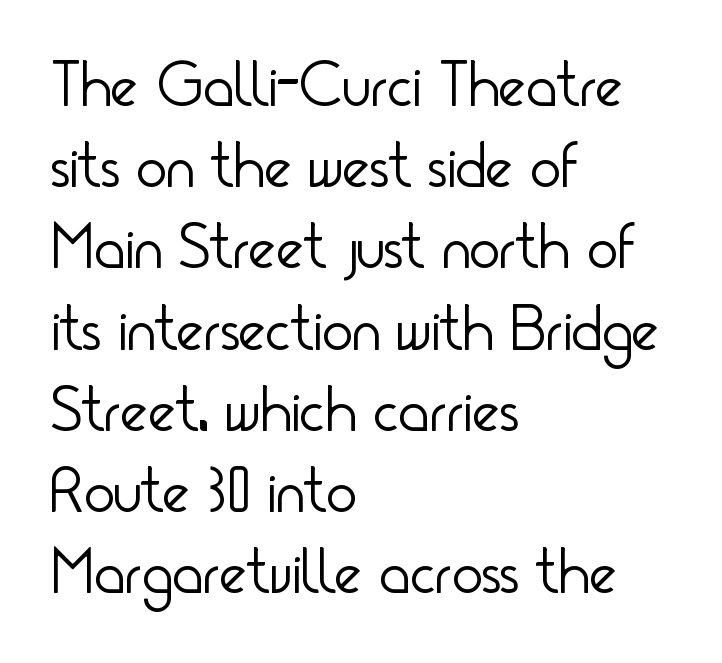
The image shows 65 px light, condensed sans-serif type, upright; set left-aligned, normal line spacing (1.25x), normal letter spacing, not underlined; low stroke contrast and a small x-height.
